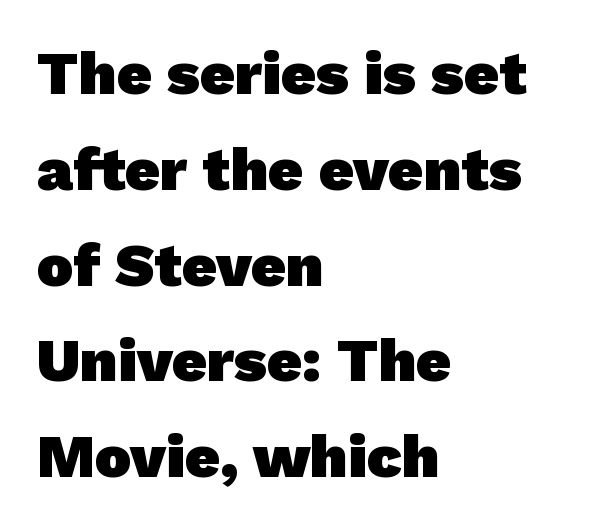
In terms of weight, the rendering is a true, heavy bold. The zone under the glyphs is completely vacant. Notice how descenders clear the ascenders below comfortably — that's standard leading. The face used here is a sans, in the tradition of grotesques and geometrics. The type is set solid horizontally, with unmodified tracking.
